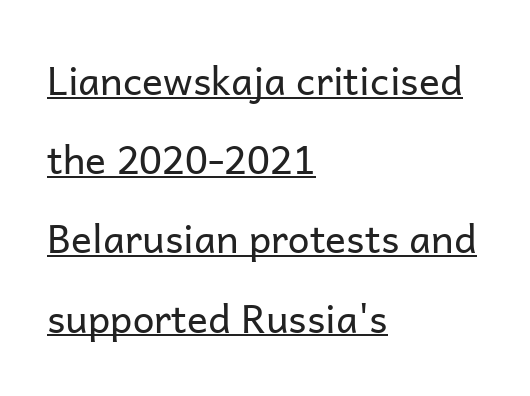
Q: Is the text bold? A: No.
Q: Is the text italic (slanted)? A: No, it is upright.
Q: Is the typeface a serif or a sans-serif typeface? A: Sans-serif.
Q: Is the text underlined? A: Yes.
Q: How is the paragraph aligned? A: Left-aligned.
Q: Is the spacing between letters normal or unusually wide? A: Normal.
Q: Is the spacing between lines tight, normal or loose? A: Loose.
Q: Width (condensed, normal, or wide)? A: Normal.
Q: Stroke contrast? A: Low.
Q: x-height? A: Medium.
Q: Monospaced? A: No.
